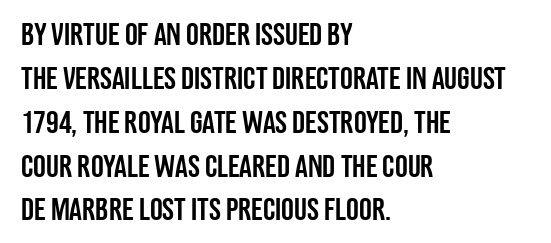
{"serif": "no", "italic": "no", "width": "condensed", "stroke_contrast": "low", "x_height": "large", "monospaced": "no", "underline": "no", "align": "left", "line_spacing": "normal", "line_spacing_ratio": 1.37, "letter_spacing": "normal", "letter_spacing_em": 0.0, "glyph_px": 32}
